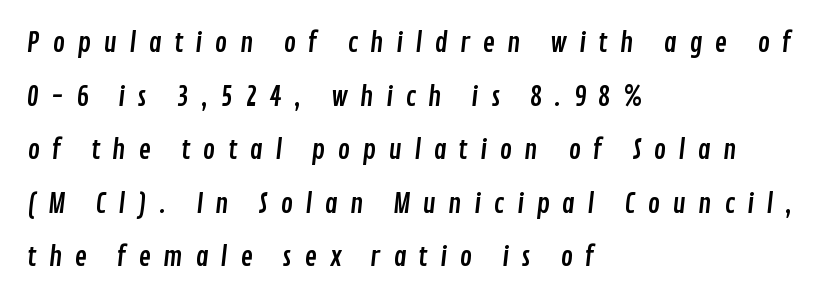
Q: Is the text underlined? A: No.
Q: How is the paragraph aligned? A: Left-aligned.
Q: Is the spacing between letters normal or unusually wide? A: Unusually wide.
Q: Is the spacing between lines tight, normal or loose? A: Loose.
